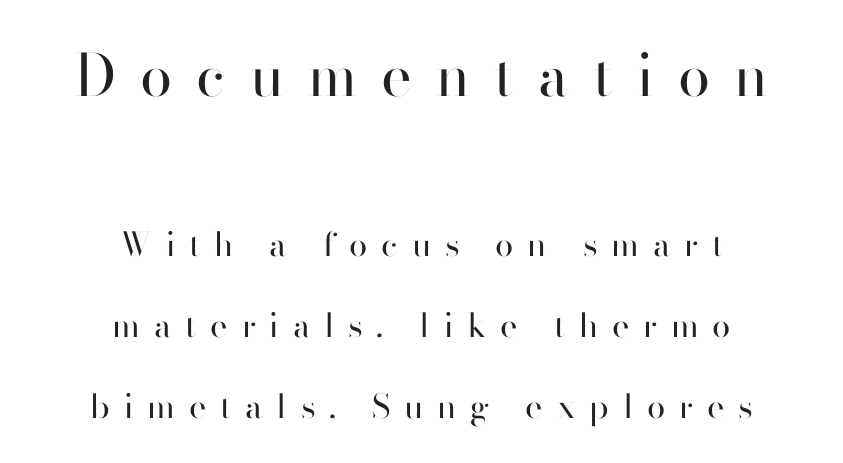
Q: Is the text bold? A: No.
Q: Is the text italic (slanted)? A: No, it is upright.
Q: Is the typeface a serif or a sans-serif typeface? A: Sans-serif.
Q: Is the text underlined? A: No.
Q: How is the paragraph aligned? A: Centered.
Q: Is the spacing between letters normal or unusually wide? A: Unusually wide.
Q: Is the spacing between lines tight, normal or loose? A: Loose.
Q: Which block of text is set in a larger size, the first (top) or the second (bottom)? A: The first (top) one.
Q: Width (condensed, normal, or wide)? A: Normal.
Q: Stroke contrast? A: High.
Q: x-height? A: Small.
Q: Monospaced? A: No.
